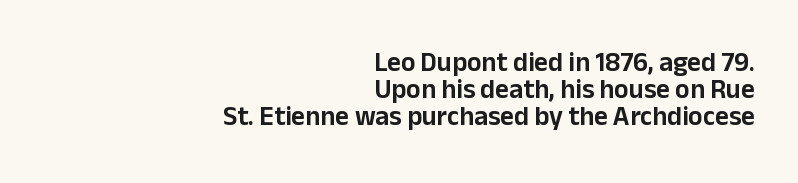
{"italic": "no", "underline": "no", "align": "right", "line_spacing": "tight", "line_spacing_ratio": 1.0, "letter_spacing": "normal", "letter_spacing_em": 0.0, "glyph_px": 27}
